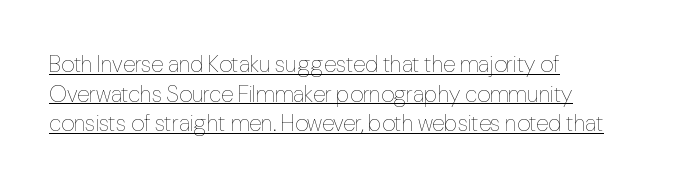
Q: Is the text bold? A: No.
Q: Is the text italic (slanted)? A: No, it is upright.
Q: Is the text underlined? A: Yes.
Q: How is the paragraph aligned? A: Left-aligned.
Q: Is the spacing between letters normal or unusually wide? A: Normal.
Q: Is the spacing between lines tight, normal or loose? A: Normal.
